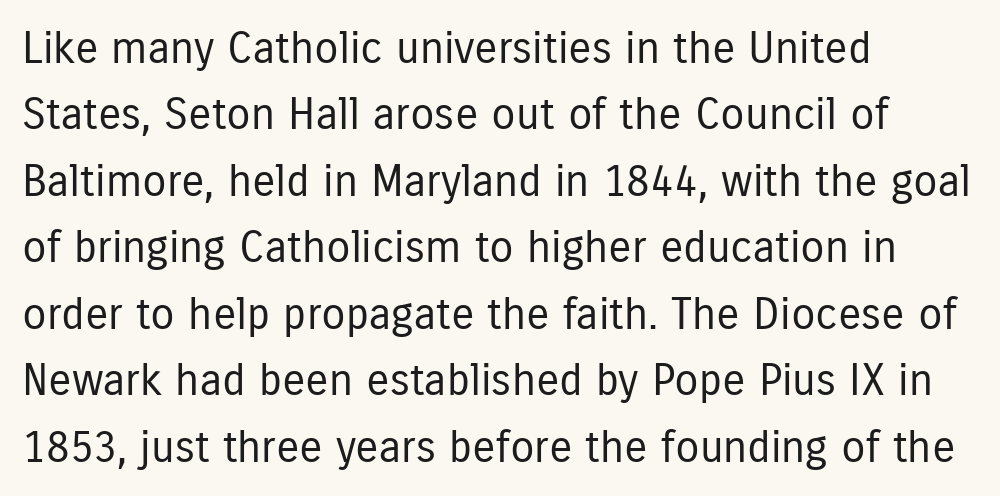
The image shows 44 px regular-weight, condensed sans-serif type, upright; set left-aligned, normal line spacing (1.51x), normal letter spacing, not underlined; low stroke contrast and a medium x-height.
